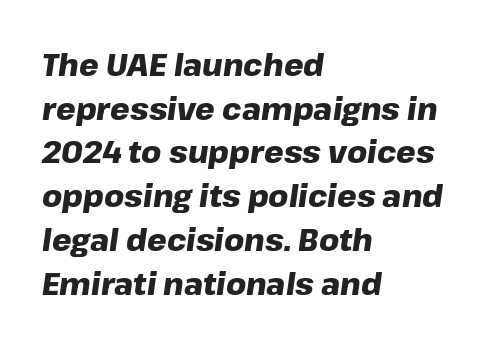
{"italic": "yes", "lean": "right", "slant_degrees": 8, "bold": "yes", "weight": "heavy", "width": "normal", "stroke_contrast": "low", "x_height": "medium", "monospaced": "no", "underline": "no", "align": "left", "line_spacing": "normal", "line_spacing_ratio": 1.41, "letter_spacing": "normal", "letter_spacing_em": 0.0, "glyph_px": 31}
